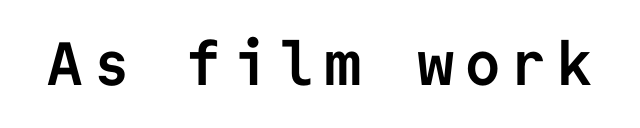
Q: Is the text bold? A: Yes.
Q: Is the text italic (slanted)? A: No, it is upright.
Q: Is the typeface a serif or a sans-serif typeface? A: Sans-serif.
Q: Is the text underlined? A: No.
Q: Width (condensed, normal, or wide)? A: Normal.
Q: Stroke contrast? A: Low.
Q: x-height? A: Medium.
Q: Monospaced? A: Yes.
